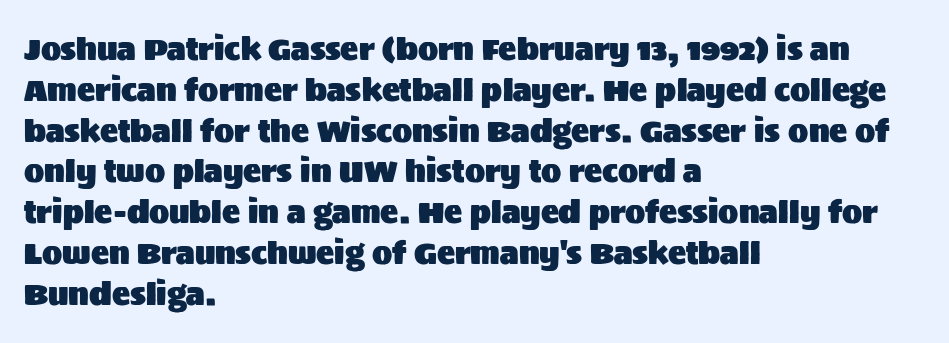
The image shows 30 px sans-serif type, upright; set left-aligned, normal line spacing (1.36x), normal letter spacing, not underlined; medium stroke contrast and a large x-height.
